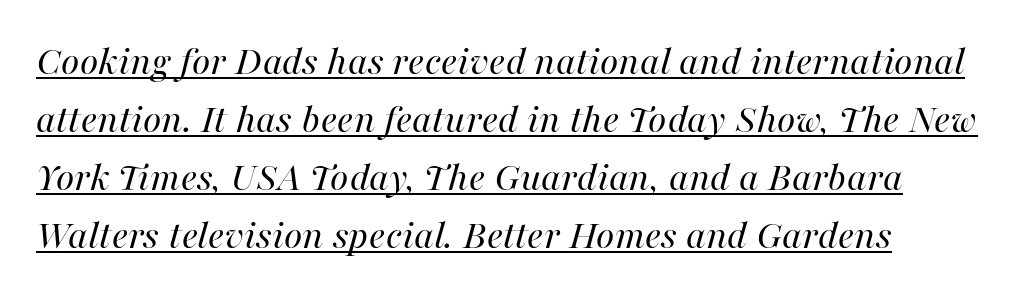
Characters are canted at an angle relative to the baseline's perpendicular. Vertically, the passage feels balanced, rows spaced as you'd expect. The rag falls on the right side of this text block. These glyphs show unthickened strokes, regular width or finer. Think of a printed novel: that variable character pitch is what you see here.
